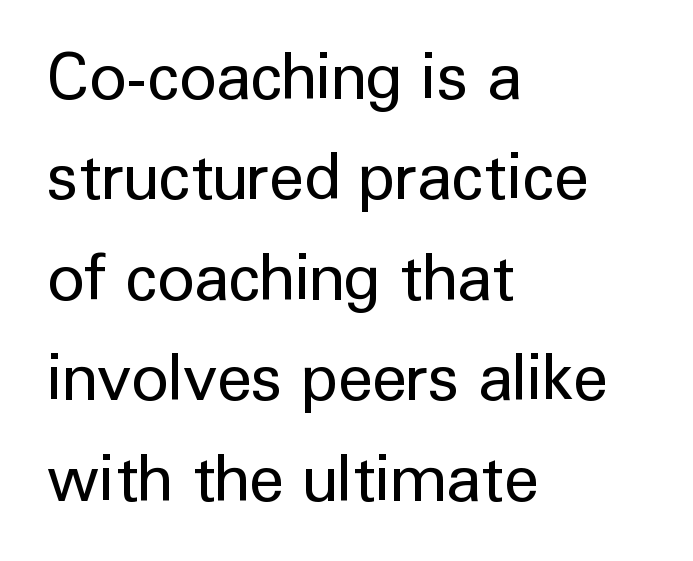
The image shows 64 px regular-weight sans-serif type, upright; set left-aligned, normal line spacing (1.57x), normal letter spacing, not underlined; low stroke contrast and a medium x-height.
